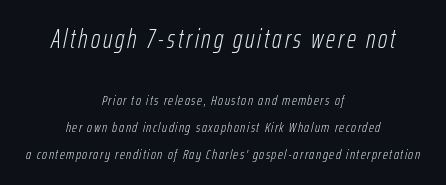
Q: Is the text bold? A: No.
Q: Is the text italic (slanted)? A: Yes, it leans right by about 12 degrees.
Q: Is the text underlined? A: No.
Q: How is the paragraph aligned? A: Centered.
Q: Is the spacing between lines tight, normal or loose? A: Loose.
Q: Which block of text is set in a larger size, the first (top) or the second (bottom)? A: The first (top) one.
